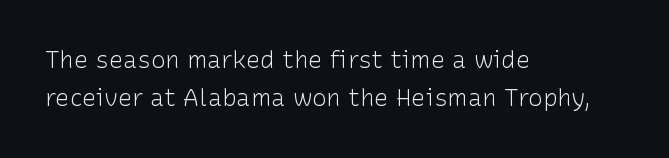
Is there much room between lines? A standard amount, neither cramped nor airy. A roman cut, with each character standing at attention. How are the letters spaced? Ordinarily, with no added tracking. This rendering features lettering with no underline. The paragraph shown leans on its left margin. The weight tops out at a normal text grade.
